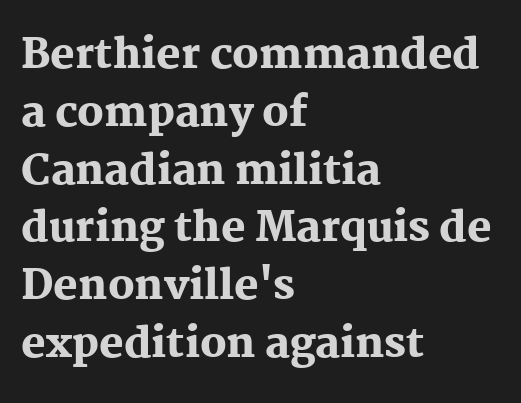
The image shows 41 px heavy serif type, upright; set left-aligned, normal line spacing (1.41x), normal letter spacing, not underlined; medium stroke contrast and a medium x-height.
